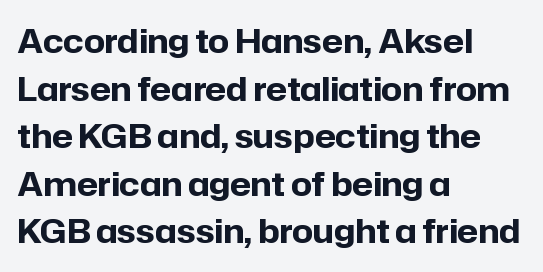
{"serif": "no", "italic": "no", "bold": "yes", "weight": "bold", "width": "normal", "stroke_contrast": "low", "x_height": "medium", "monospaced": "no", "underline": "no", "align": "left", "line_spacing": "normal", "line_spacing_ratio": 1.44, "letter_spacing": "normal", "letter_spacing_em": 0.0, "glyph_px": 33}
